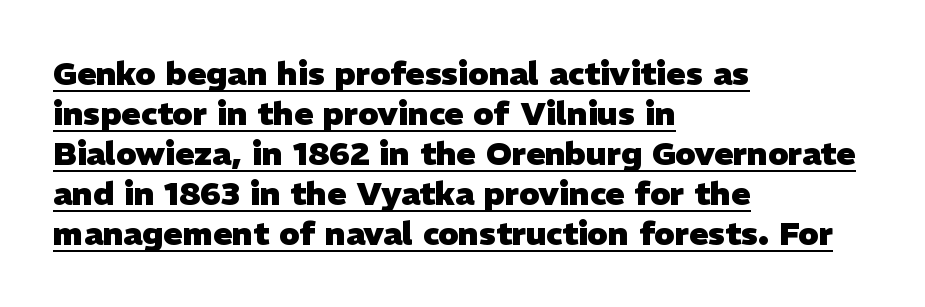
{"serif": "no", "bold": "yes", "weight": "heavy", "width": "normal", "stroke_contrast": "low", "x_height": "medium", "monospaced": "no", "underline": "yes", "align": "left", "line_spacing": "normal", "line_spacing_ratio": 1.25, "letter_spacing": "normal", "letter_spacing_em": 0.0, "glyph_px": 32}
